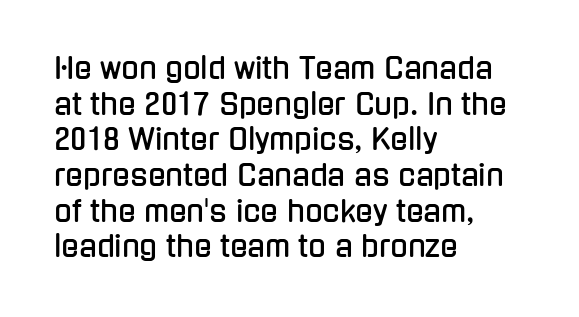
{"serif": "no", "italic": "no", "width": "condensed", "stroke_contrast": "low", "x_height": "medium", "monospaced": "no", "underline": "no", "align": "left", "line_spacing_ratio": 1.23, "letter_spacing": "normal", "letter_spacing_em": 0.0, "glyph_px": 29}
